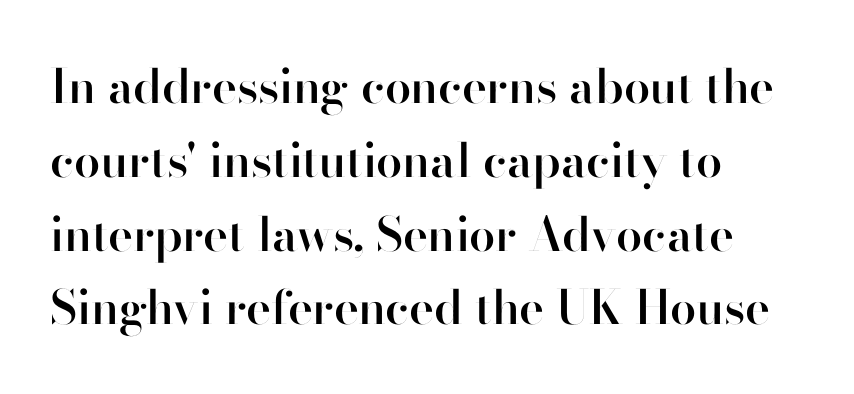
The image shows 47 px semibold sans-serif type, upright; set left-aligned, normal line spacing (1.57x), normal letter spacing, not underlined; high stroke contrast and a small x-height.
